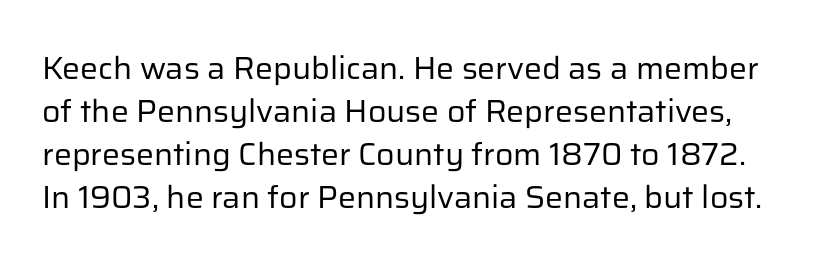
You can tell from the bare stems that sans-serif type was used. The font sits on the lighter half of the weight spectrum, regular included. Nobody touched the tracking dial on this one. Varying glyph widths throughout — classic text-font behaviour.
